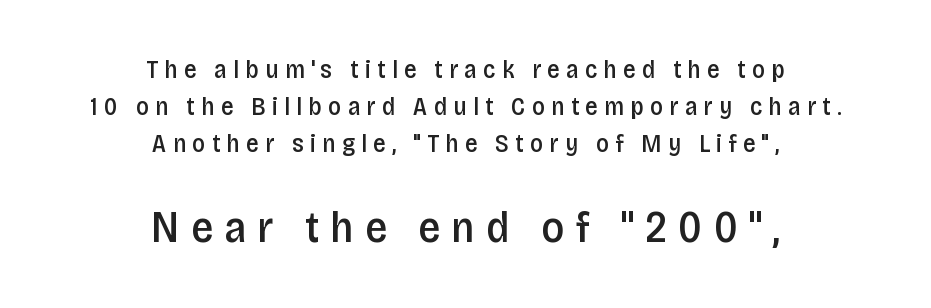
The image shows 44 px semibold, condensed sans-serif type, upright; set centered, normal line spacing (1.49x), unusually wide letter spacing (+0.25 em), not underlined; the second (bottom) block is 1.76x larger; low stroke contrast and a large x-height.
